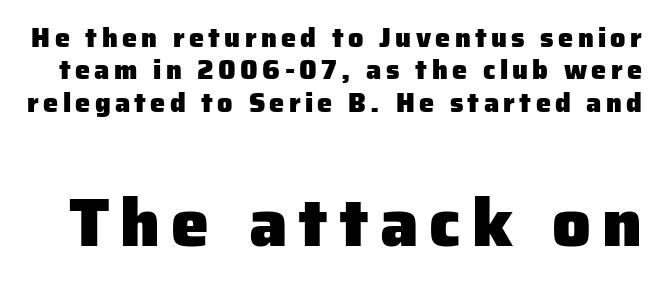
The image shows 68 px heavy sans-serif type, upright; set line spacing 1.2x, not underlined; the second (bottom) block is 2.52x larger; low stroke contrast and a medium x-height.
